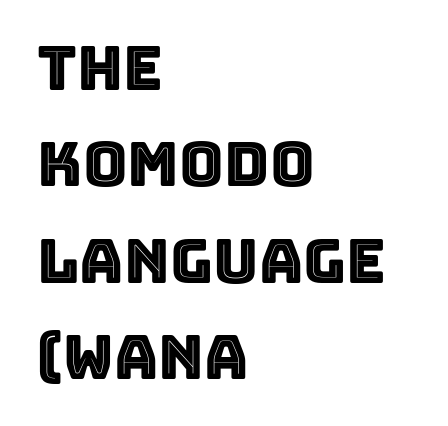
The image shows 61 px text type, upright; set left-aligned, normal line spacing (1.58x), normal letter spacing, not underlined; a large x-height.
